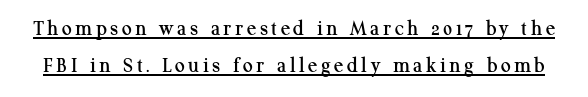
{"italic": "no", "underline": "yes", "line_spacing": "normal", "line_spacing_ratio": 1.67, "glyph_px": 22}
